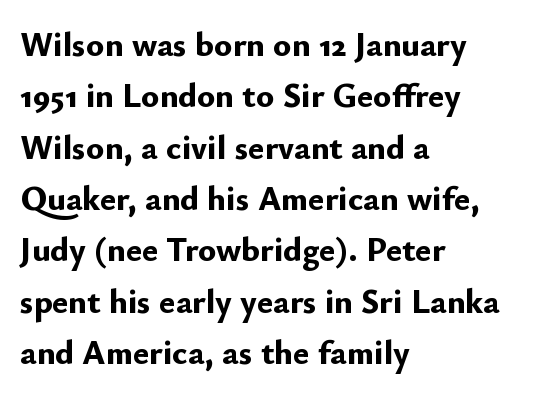
{"serif": "no", "italic": "no", "bold": "yes", "weight": "bold", "width": "normal", "stroke_contrast": "low", "x_height": "small", "monospaced": "no", "underline": "no", "align": "left", "line_spacing": "normal", "line_spacing_ratio": 1.51, "letter_spacing": "normal", "letter_spacing_em": 0.0, "glyph_px": 34}
